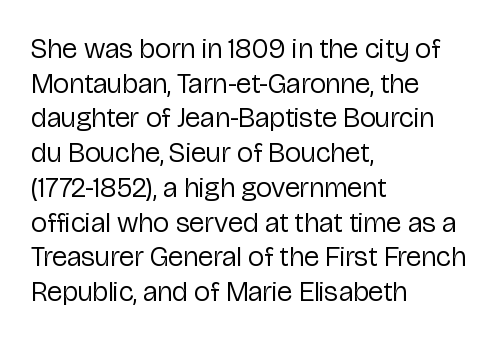
Weight: in the light-to-regular range. The designer went with a sans here, leaving each stem footless. Descenders are the only things crossing below the line. Line starts are locked; line ends wander.
